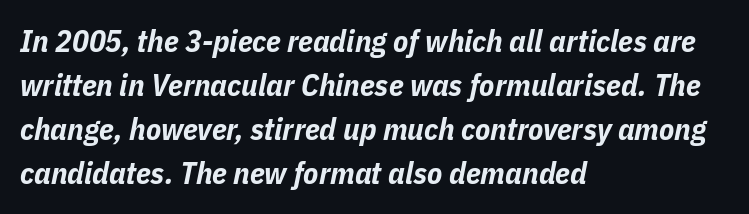
Do the characters align in a grid? No, the font is proportional. Strong, thick strokes mark this as bold type. If you drew a ruler down the left edge, every line would touch it. The glyphs look as if they've been sheared to an angle. Is there much room between lines? A standard amount, neither cramped nor airy.
